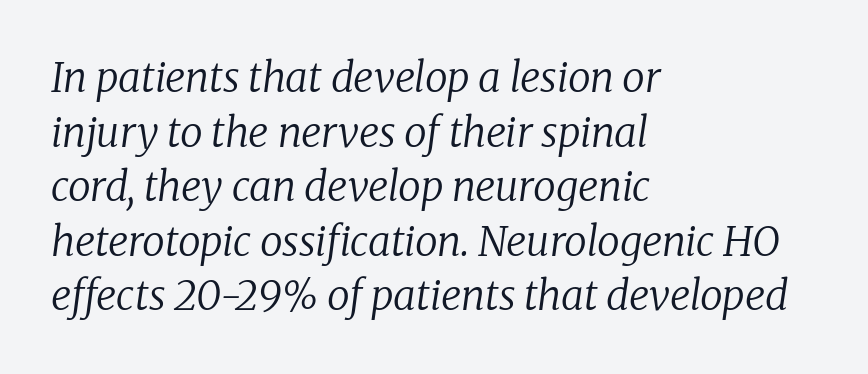
The image shows 41 px regular-weight serif type, italic (leaning right); set left-aligned, normal line spacing (1.33x), normal letter spacing, not underlined; low stroke contrast and a medium x-height.
